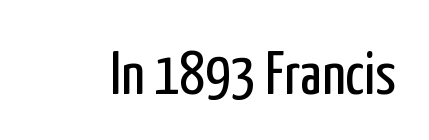
{"serif": "no", "italic": "no", "bold": "no", "weight": "regular", "width": "condensed", "stroke_contrast": "low", "x_height": "medium", "monospaced": "no", "underline": "no", "letter_spacing": "normal", "letter_spacing_em": 0.0, "glyph_px": 61}
